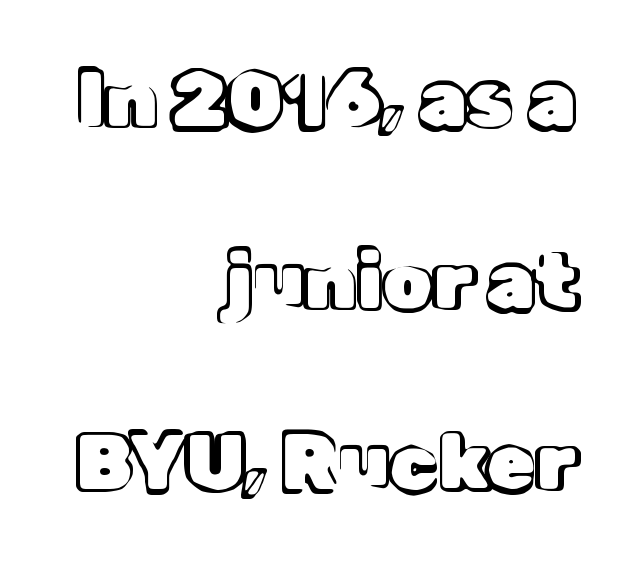
The image shows 78 px text type, upright; set right-aligned, loose line spacing (2.33x), normal letter spacing, not underlined; a medium x-height.
